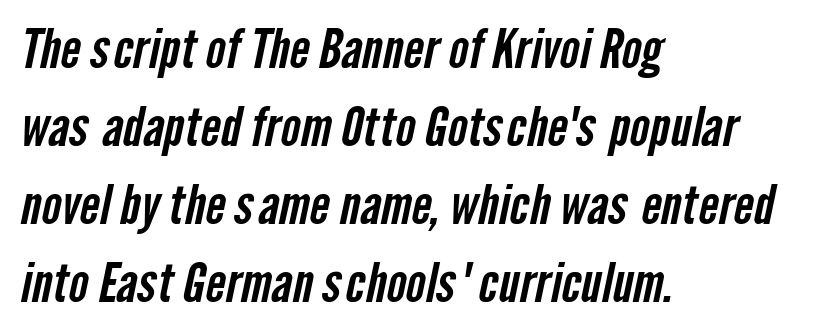
Q: Is the typeface a serif or a sans-serif typeface? A: Sans-serif.
Q: Is the text underlined? A: No.
Q: How is the paragraph aligned? A: Left-aligned.
Q: Is the spacing between letters normal or unusually wide? A: Normal.
Q: Is the spacing between lines tight, normal or loose? A: Normal.
Q: Width (condensed, normal, or wide)? A: Condensed.
Q: Stroke contrast? A: Low.
Q: x-height? A: Medium.
Q: Monospaced? A: No.
